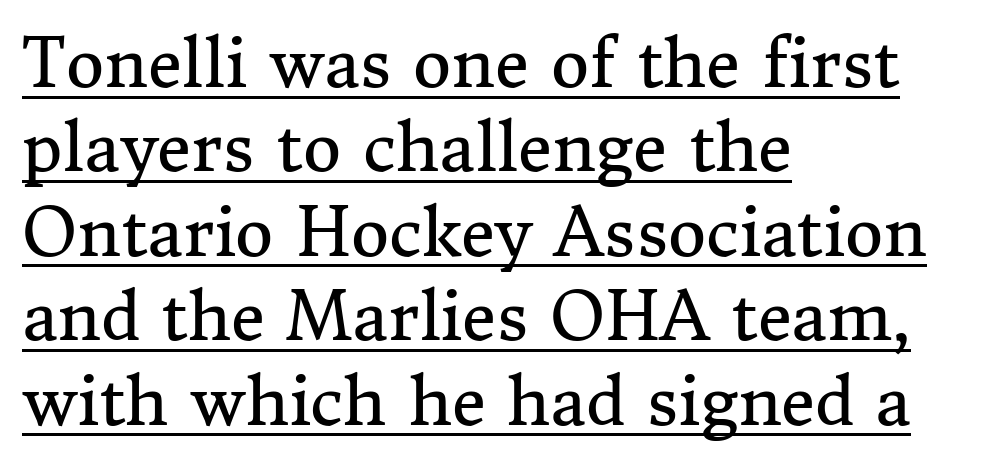
Q: Is the text bold? A: No.
Q: Is the text italic (slanted)? A: No, it is upright.
Q: Is the typeface a serif or a sans-serif typeface? A: Serif.
Q: Is the text underlined? A: Yes.
Q: How is the paragraph aligned? A: Left-aligned.
Q: Is the spacing between letters normal or unusually wide? A: Normal.
Q: Is the spacing between lines tight, normal or loose? A: Normal.
Q: Width (condensed, normal, or wide)? A: Normal.
Q: Stroke contrast? A: Medium.
Q: x-height? A: Medium.
Q: Monospaced? A: No.
